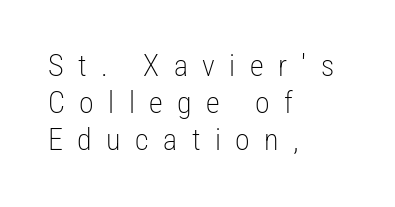
{"serif": "no", "italic": "no", "bold": "no", "weight": "light", "width": "condensed", "stroke_contrast": "low", "x_height": "medium", "monospaced": "no", "underline": "no", "align": "left", "line_spacing_ratio": 1.24, "letter_spacing": "wide", "letter_spacing_em": 0.48, "glyph_px": 30}
